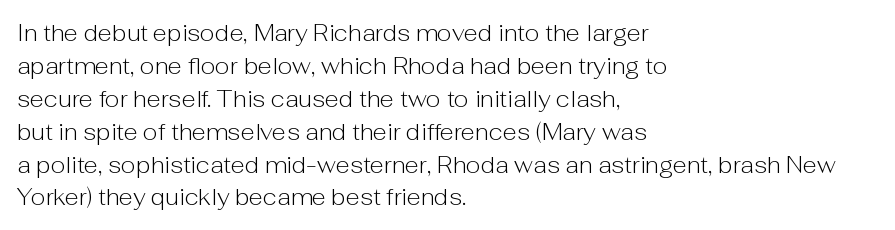
Honestly, the row spacing looks completely unremarkable. Caption: face not bold, strokes unweighted. Posture: vertical. This rendering features lettering with no underline. The setting favours the left margin, as ordinary paragraphs usually do.
